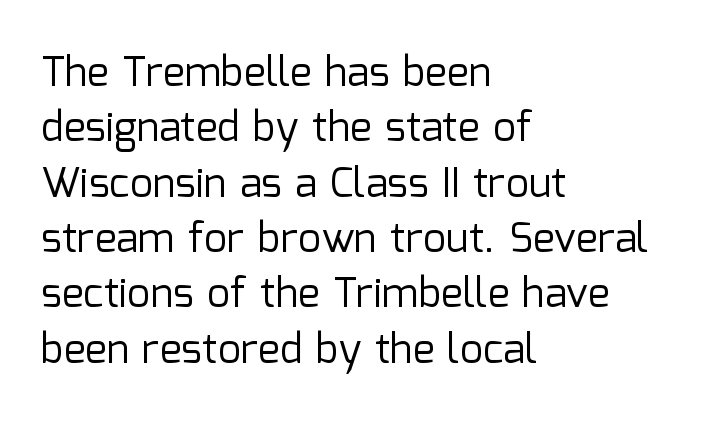
Q: Is the text bold? A: No.
Q: Is the text italic (slanted)? A: No, it is upright.
Q: Is the typeface a serif or a sans-serif typeface? A: Sans-serif.
Q: Is the text underlined? A: No.
Q: How is the paragraph aligned? A: Left-aligned.
Q: Is the spacing between letters normal or unusually wide? A: Normal.
Q: Is the spacing between lines tight, normal or loose? A: Normal.
Q: Width (condensed, normal, or wide)? A: Normal.
Q: Stroke contrast? A: Low.
Q: x-height? A: Medium.
Q: Monospaced? A: No.
